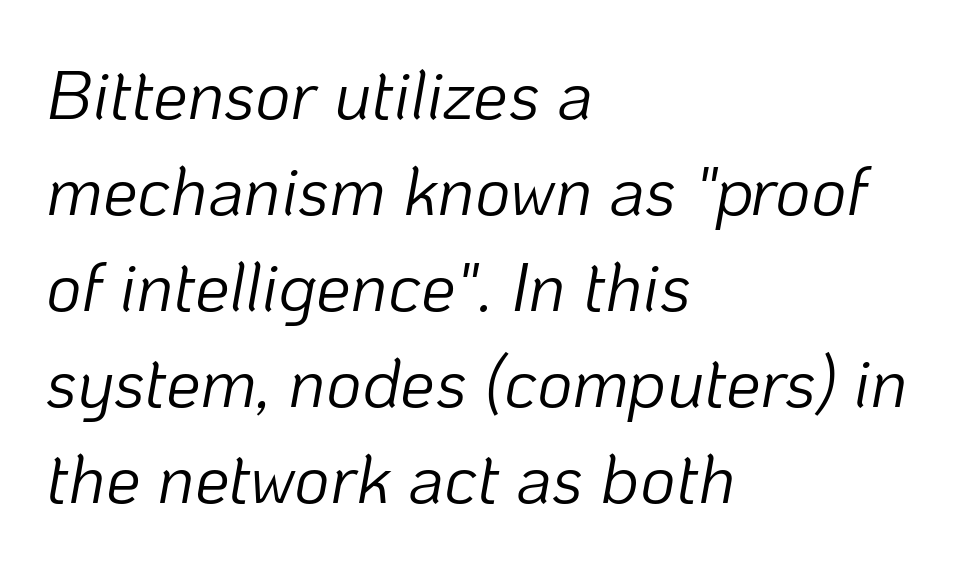
Vertically, the passage feels balanced, rows spaced as you'd expect. Does the copy run flush right? No — it runs flush left. The string is rendered with underlining switched off. No heavy texture on the line: the type isn't bold.
